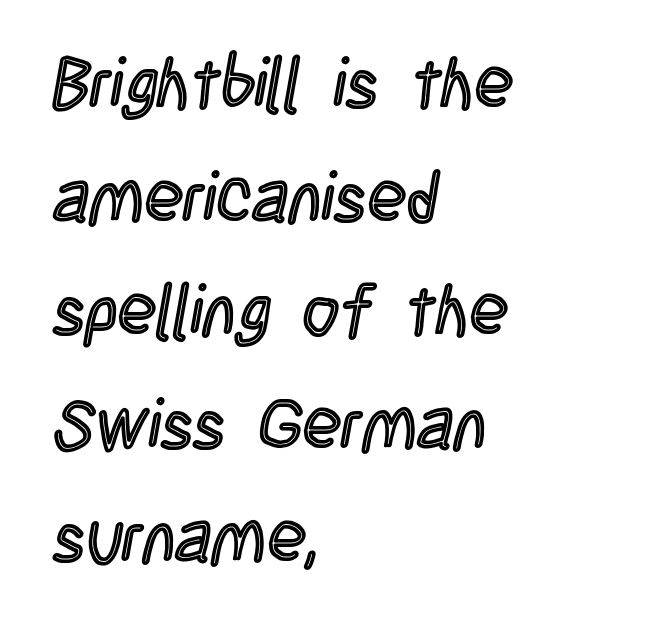
Q: Is the text italic (slanted)? A: Yes.
Q: Is the text underlined? A: No.
Q: How is the paragraph aligned? A: Left-aligned.
Q: Is the spacing between letters normal or unusually wide? A: Normal.
Q: Is the spacing between lines tight, normal or loose? A: Normal.
Q: Width (condensed, normal, or wide)? A: Condensed.
Q: x-height? A: Large.
Q: Monospaced? A: No.
